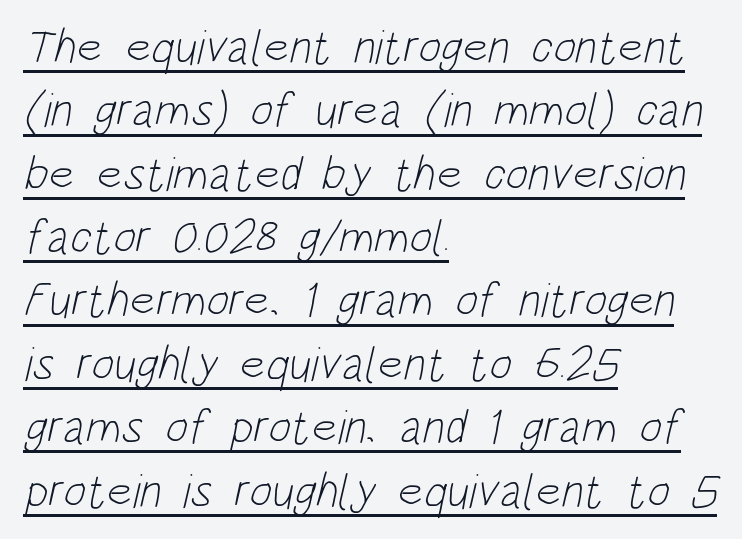
The image shows 48 px light, condensed sans-serif type; set left-aligned, normal line spacing (1.32x), normal letter spacing, underlined; low stroke contrast and a large x-height.
